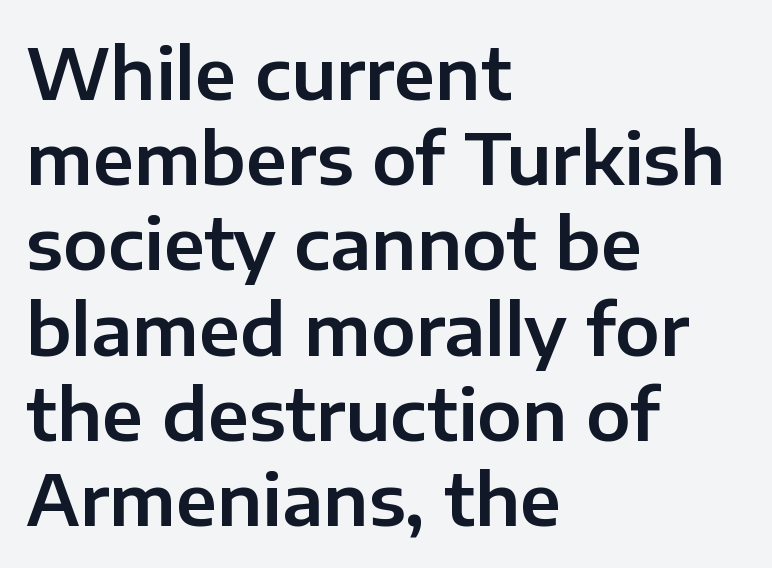
{"serif": "no", "italic": "no", "width": "normal", "stroke_contrast": "low", "x_height": "medium", "monospaced": "no", "underline": "no", "align": "left", "line_spacing_ratio": 1.2, "letter_spacing": "normal", "letter_spacing_em": 0.0, "glyph_px": 71}
